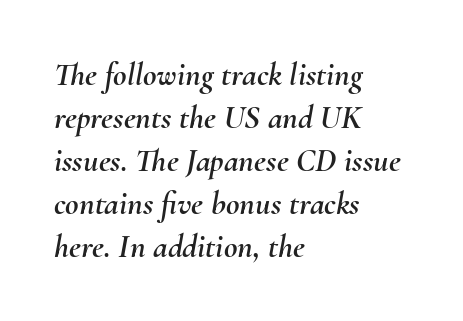
{"italic": "yes", "lean": "right", "slant_degrees": 10, "width": "normal", "stroke_contrast": "medium", "x_height": "small", "monospaced": "no", "underline": "no", "align": "left", "line_spacing": "normal", "line_spacing_ratio": 1.3, "letter_spacing": "normal", "letter_spacing_em": 0.0, "glyph_px": 33}
